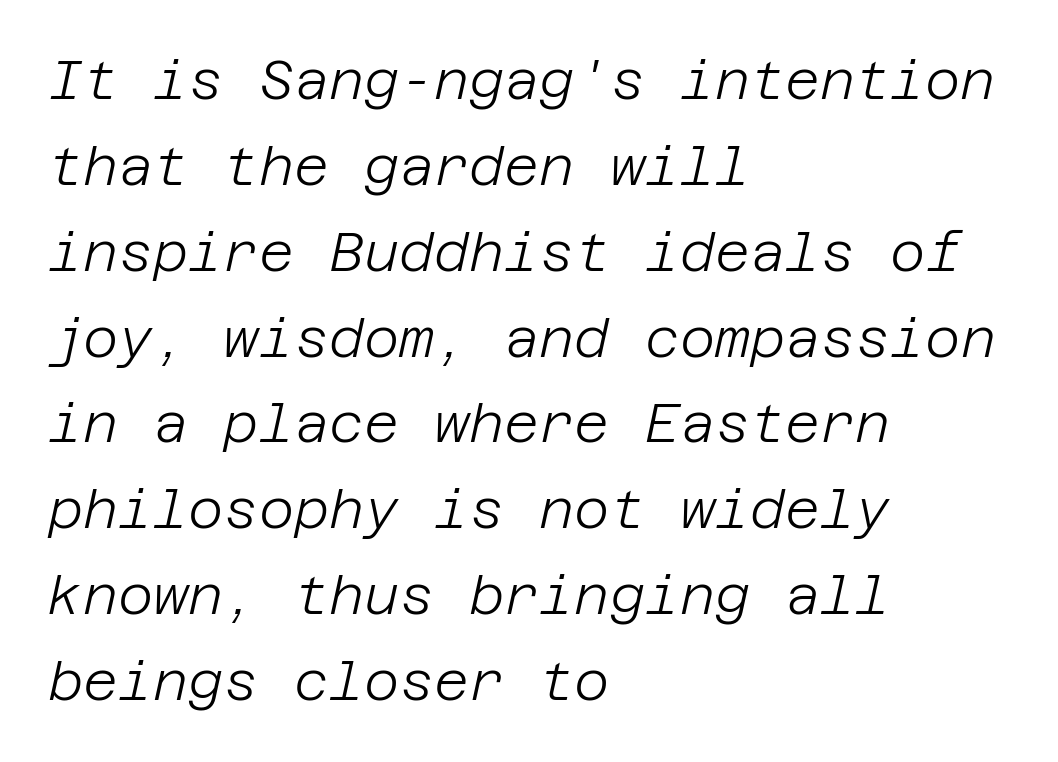
{"italic": "yes", "lean": "right", "slant_degrees": 12, "bold": "no", "weight": "light", "width": "normal", "stroke_contrast": "low", "x_height": "large", "underline": "no", "align": "left", "line_spacing": "normal", "line_spacing_ratio": 1.59, "letter_spacing": "normal", "letter_spacing_em": 0.0, "glyph_px": 54}
